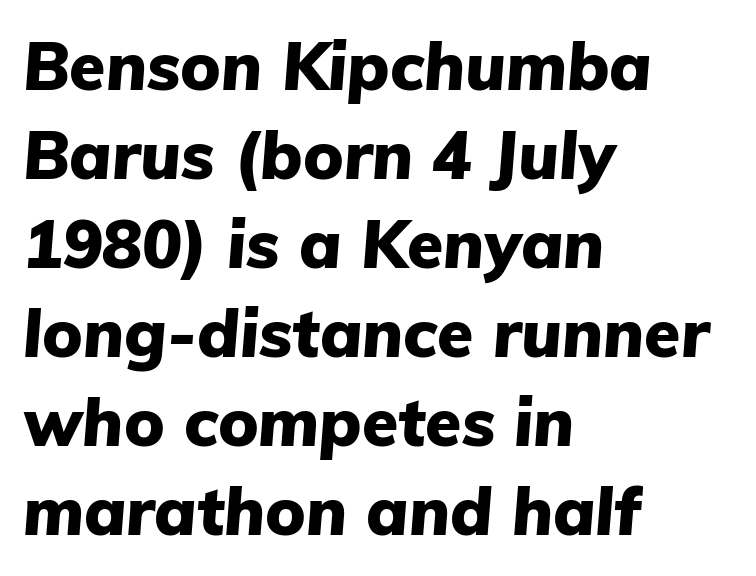
The image shows 66 px heavy type, italic (leaning right); set left-aligned, normal line spacing (1.35x), normal letter spacing, not underlined; low stroke contrast and a medium x-height.
